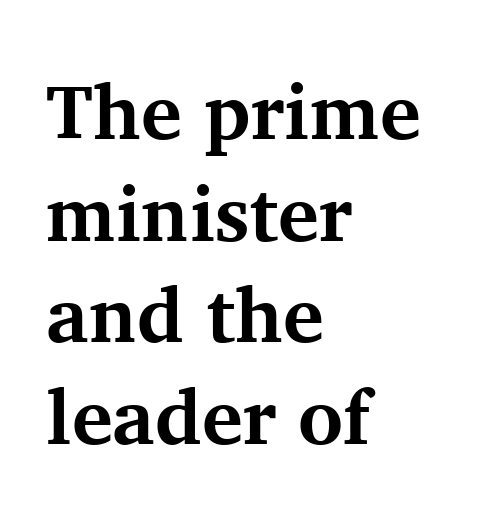
Q: Is the text bold? A: Yes.
Q: Is the text italic (slanted)? A: No, it is upright.
Q: Is the typeface a serif or a sans-serif typeface? A: Serif.
Q: Is the text underlined? A: No.
Q: How is the paragraph aligned? A: Left-aligned.
Q: Is the spacing between letters normal or unusually wide? A: Normal.
Q: Is the spacing between lines tight, normal or loose? A: Normal.
Q: Width (condensed, normal, or wide)? A: Normal.
Q: Stroke contrast? A: Medium.
Q: x-height? A: Medium.
Q: Monospaced? A: No.
